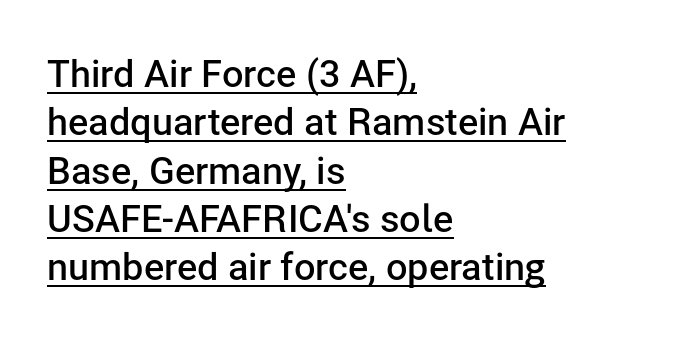
The image shows 38 px semibold sans-serif type, upright; set left-aligned, normal line spacing (1.27x), normal letter spacing, underlined; low stroke contrast and a medium x-height.
